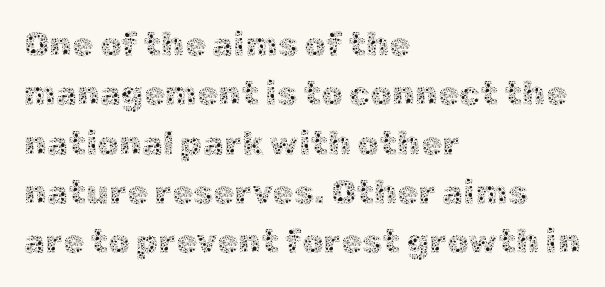
Q: Is the text bold? A: No.
Q: Is the text italic (slanted)? A: No, it is upright.
Q: Is the text underlined? A: No.
Q: How is the paragraph aligned? A: Left-aligned.
Q: Is the spacing between letters normal or unusually wide? A: Normal.
Q: Is the spacing between lines tight, normal or loose? A: Normal.
Q: Width (condensed, normal, or wide)? A: Normal.
Q: x-height? A: Medium.
Q: Monospaced? A: No.
